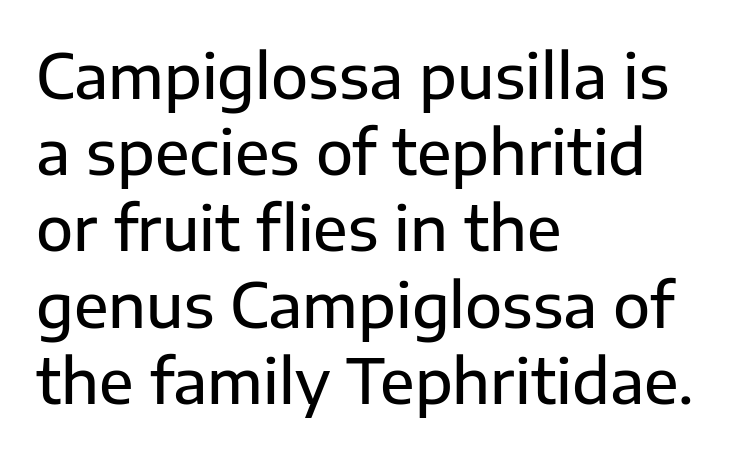
The image shows 61 px sans-serif type, upright; set left-aligned, normal line spacing (1.25x), normal letter spacing, not underlined; low stroke contrast and a medium x-height.
